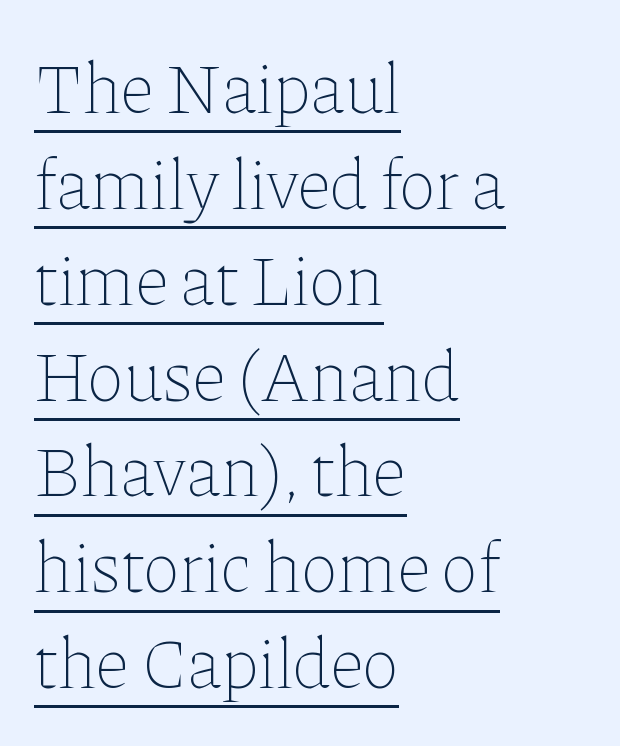
{"italic": "no", "bold": "no", "weight": "thin", "width": "normal", "stroke_contrast": "low", "x_height": "medium", "monospaced": "no", "underline": "yes", "align": "left", "line_spacing": "normal", "line_spacing_ratio": 1.35, "letter_spacing": "normal", "letter_spacing_em": 0.0, "glyph_px": 71}
